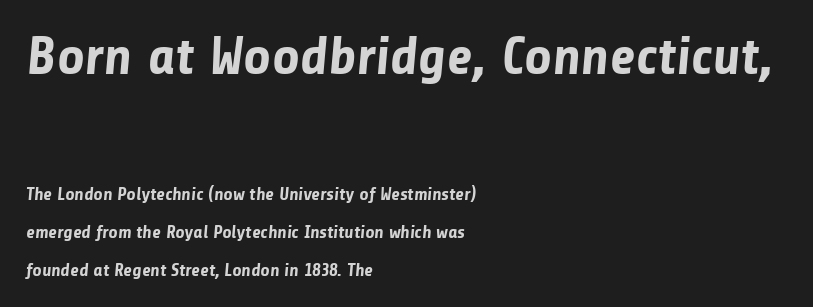
Q: Is the text bold? A: Yes.
Q: Is the typeface a serif or a sans-serif typeface? A: Sans-serif.
Q: Is the text underlined? A: No.
Q: How is the paragraph aligned? A: Left-aligned.
Q: Is the spacing between letters normal or unusually wide? A: Normal.
Q: Is the spacing between lines tight, normal or loose? A: Loose.
Q: Which block of text is set in a larger size, the first (top) or the second (bottom)? A: The first (top) one.
Q: Width (condensed, normal, or wide)? A: Normal.
Q: Stroke contrast? A: Low.
Q: x-height? A: Medium.
Q: Monospaced? A: No.
